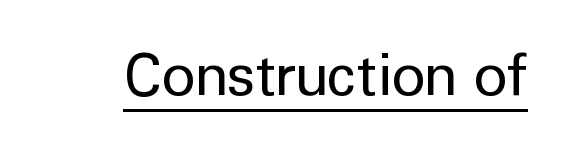
The image shows 58 px regular-weight sans-serif type, upright; set normal letter spacing, underlined; low stroke contrast and a medium x-height.
